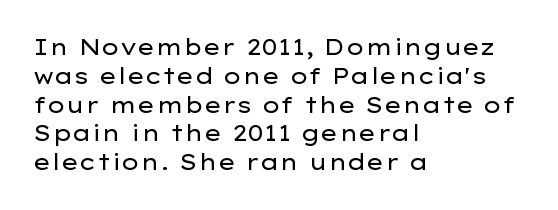
The image shows 22 px text type, upright; set left-aligned, normal line spacing (1.31x), normal letter spacing, not underlined.
